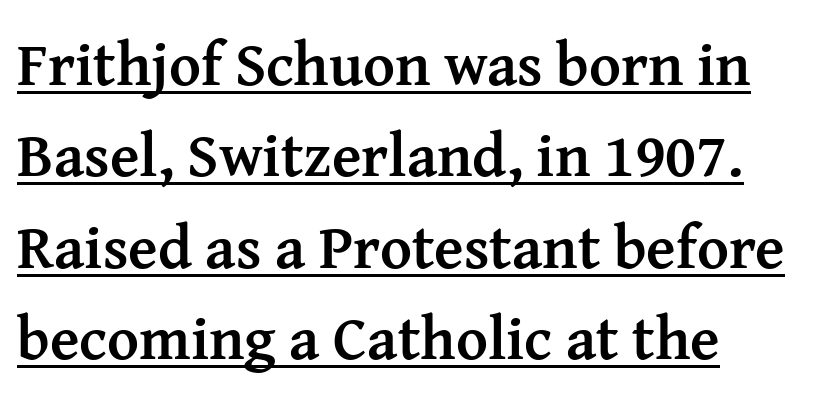
The image shows 61 px semibold serif type, upright; set normal line spacing (1.5x), normal letter spacing, underlined; medium stroke contrast and a medium x-height.
